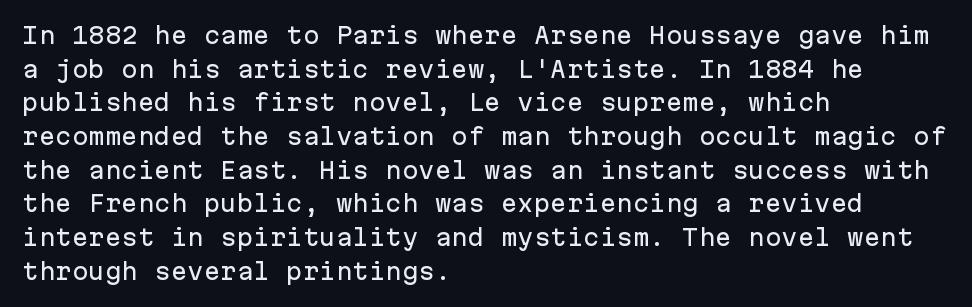
The image shows 22 px text type, upright; set left-aligned, normal line spacing (1.53x), normal letter spacing, not underlined.
